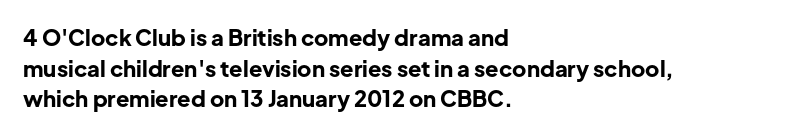
Q: Is the text bold? A: Yes.
Q: Is the text italic (slanted)? A: No, it is upright.
Q: Is the text underlined? A: No.
Q: How is the paragraph aligned? A: Left-aligned.
Q: Is the spacing between letters normal or unusually wide? A: Normal.
Q: Is the spacing between lines tight, normal or loose? A: Normal.
